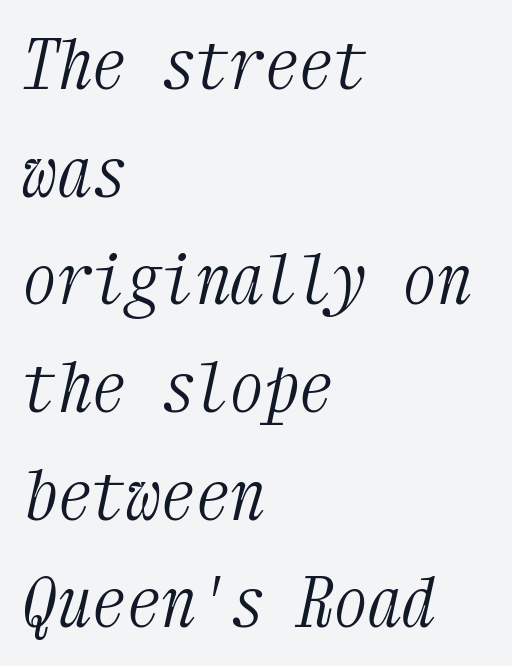
{"serif": "yes", "italic": "yes", "lean": "right", "slant_degrees": 12, "bold": "no", "weight": "light", "width": "condensed", "stroke_contrast": "medium", "x_height": "medium", "monospaced": "yes", "underline": "no", "align": "left", "line_spacing": "normal", "line_spacing_ratio": 1.56, "letter_spacing": "normal", "letter_spacing_em": 0.0, "glyph_px": 69}
